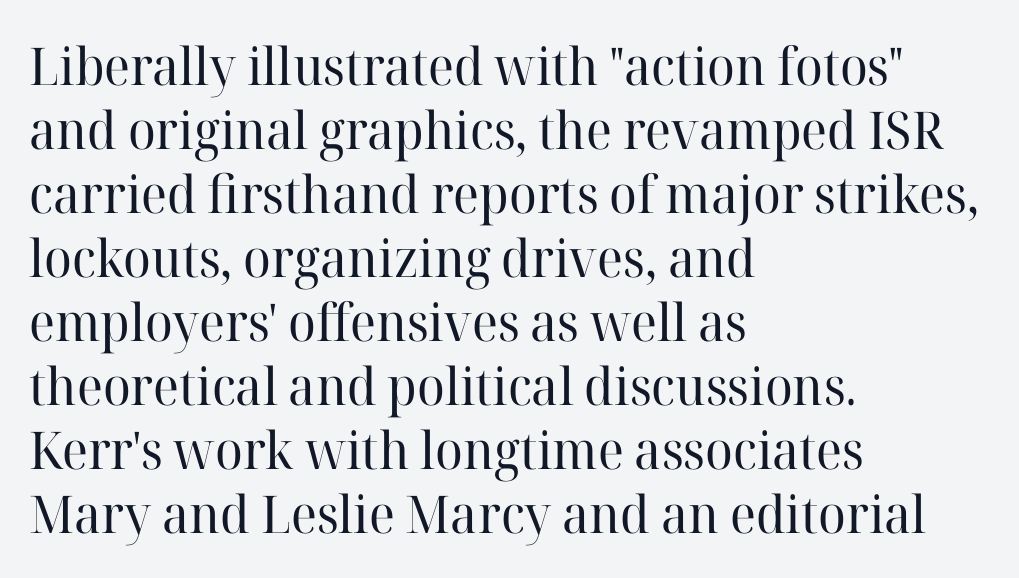
{"serif": "yes", "italic": "no", "bold": "no", "weight": "regular", "width": "normal", "stroke_contrast": "high", "x_height": "medium", "monospaced": "no", "underline": "no", "align": "left", "line_spacing_ratio": 1.23, "letter_spacing": "normal", "letter_spacing_em": 0.0, "glyph_px": 52}
